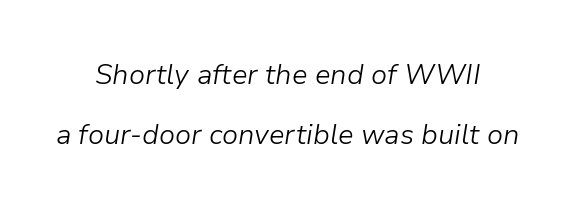
The image shows 28 px light type, italic (leaning right); set centered, loose line spacing (2.16x), normal letter spacing, not underlined; low stroke contrast and a medium x-height.
